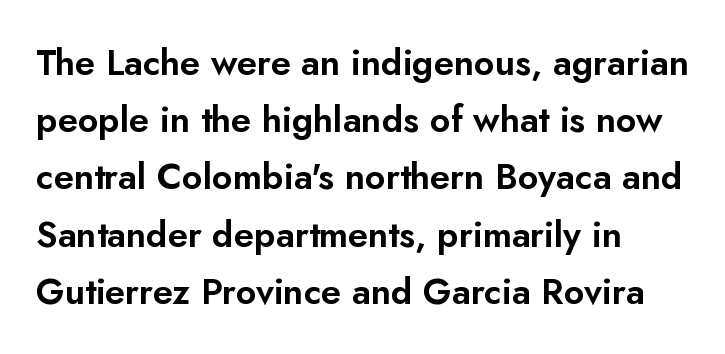
The paragraph shown leans on its left margin. These lines are composed in type without serifs. The tracking reads as untouched default to a designer's eye. A typesetter would call this proportional, since set widths differ per character. Decoration check: the copy has no underline.
